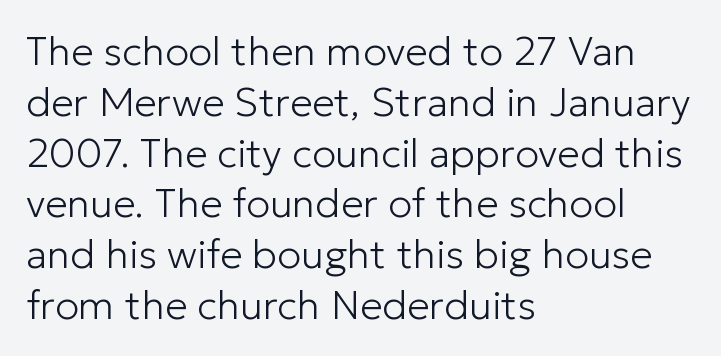
Q: Is the text bold? A: No.
Q: Is the text italic (slanted)? A: No, it is upright.
Q: Is the typeface a serif or a sans-serif typeface? A: Sans-serif.
Q: Is the text underlined? A: No.
Q: How is the paragraph aligned? A: Left-aligned.
Q: Is the spacing between letters normal or unusually wide? A: Normal.
Q: Is the spacing between lines tight, normal or loose? A: Normal.
Q: Width (condensed, normal, or wide)? A: Normal.
Q: Stroke contrast? A: Low.
Q: x-height? A: Medium.
Q: Monospaced? A: No.
